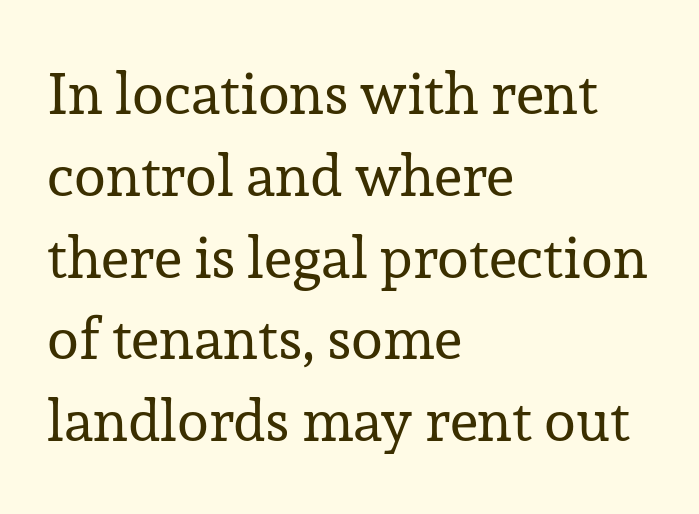
{"serif": "yes", "italic": "no", "bold": "no", "weight": "regular", "width": "normal", "stroke_contrast": "low", "x_height": "medium", "monospaced": "no", "underline": "no", "align": "left", "line_spacing": "normal", "line_spacing_ratio": 1.41, "letter_spacing": "normal", "letter_spacing_em": 0.0, "glyph_px": 58}
